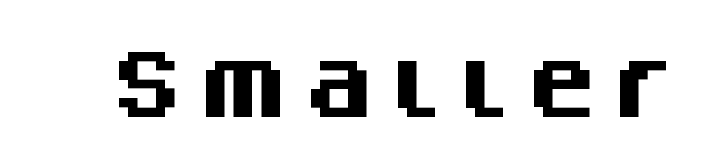
This rendering features lettering with no underline. Heft: maximum for text — a bold. The rendering uses natural spacing where letterforms have individual widths. The text was rendered using a sans face with plain stroke endings.
